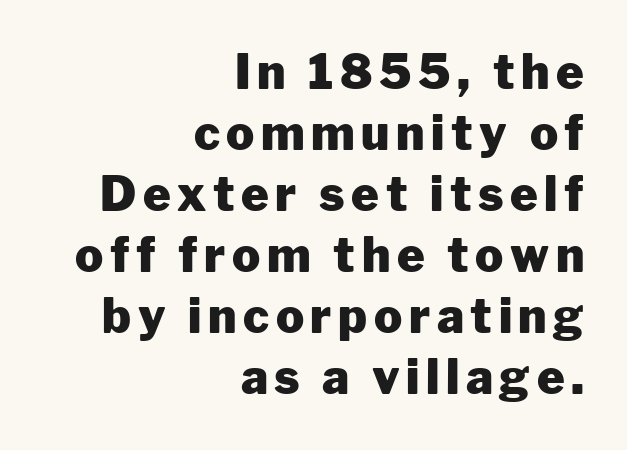
Q: Is the text bold? A: Yes.
Q: Is the text italic (slanted)? A: No, it is upright.
Q: Is the typeface a serif or a sans-serif typeface? A: Sans-serif.
Q: Is the text underlined? A: No.
Q: How is the paragraph aligned? A: Right-aligned.
Q: Is the spacing between lines tight, normal or loose? A: Normal.
Q: Width (condensed, normal, or wide)? A: Normal.
Q: Stroke contrast? A: Low.
Q: x-height? A: Medium.
Q: Monospaced? A: No.
